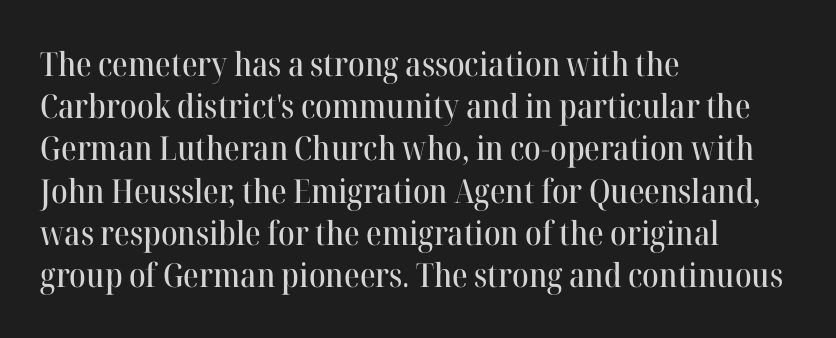
Standard letterfit; no display-style spreading of the glyphs. This rendering features lettering with no underline. In terms of leading, this rendering sits right in the middle. This rendering uses left alignment, leaving the right contour irregular. What kind of face is this? One with serifs. The face used here is proportionally spaced, like ordinary book or web type.
